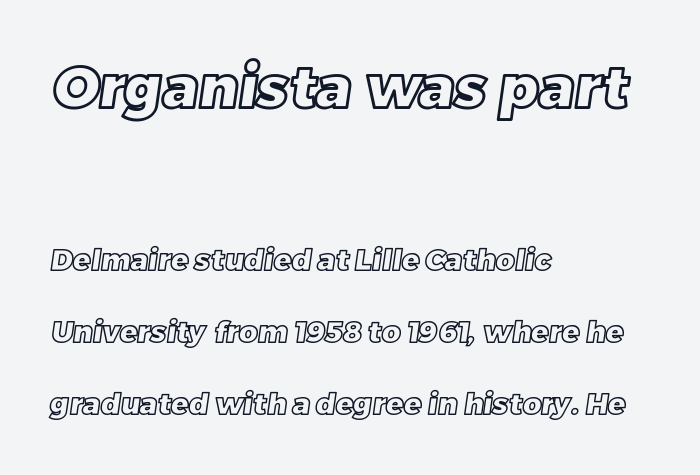
The image shows 58 px text type; set left-aligned, loose line spacing (2.49x), normal letter spacing, not underlined; the first (top) block is 2.0x larger; a large x-height.
